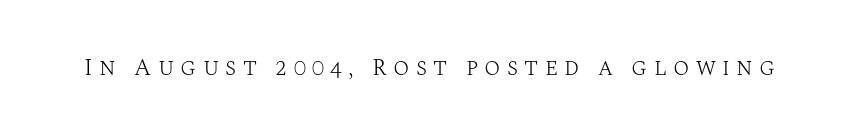
The image shows 24 px text type, upright; set unusually wide letter spacing (+0.26 em), not underlined.
